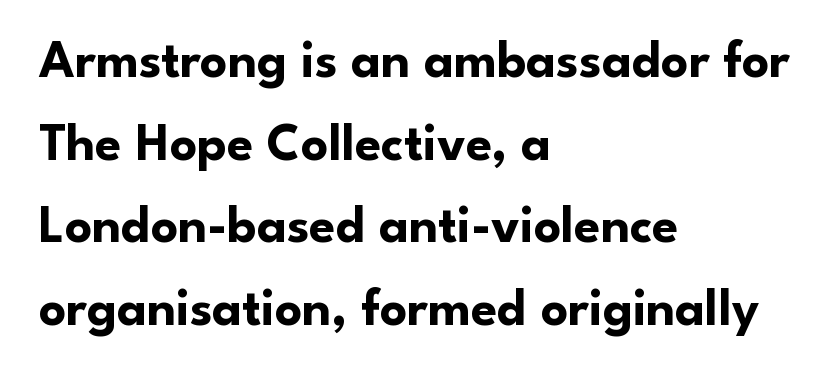
Only glyphs here, with clear space below each row. Proportional: the letters do not fall into vertical columns. The lettering holds an erect, upright posture throughout. Students, observe: this is what conventionally led text looks like. Compared with typical body copy, the letter spacing here is the same.
